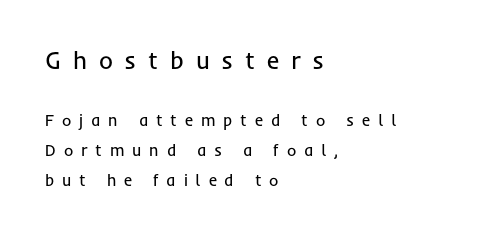
Just letters on the line, the space beneath them empty. On a weight scale, this lands at 450 or below. If you drew a ruler down the left edge, every line would touch it. Inter-character spacing is expanded well beyond the font's built-in metrics. Between these two stacked blocks, the higher one wins on size.
